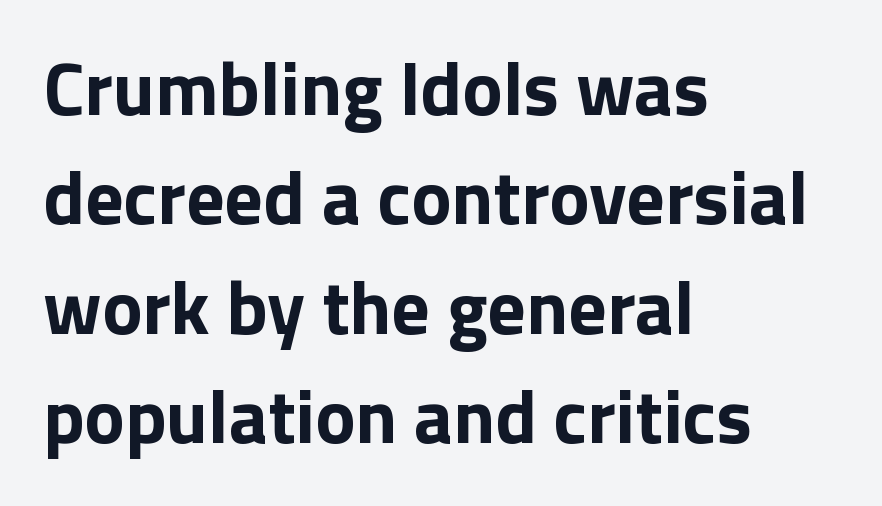
The image shows 76 px bold sans-serif type, upright; set left-aligned, normal line spacing (1.44x), normal letter spacing, not underlined; low stroke contrast and a medium x-height.
